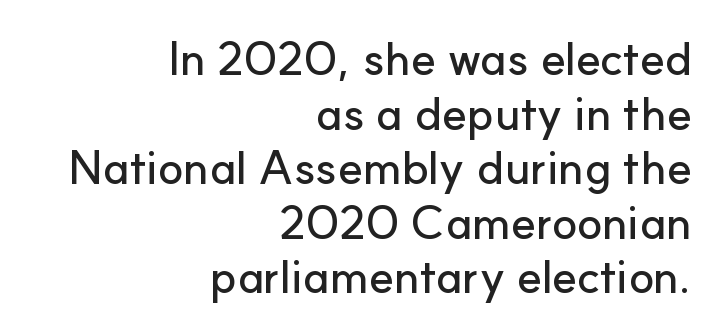
Q: Is the text italic (slanted)? A: No, it is upright.
Q: Is the typeface a serif or a sans-serif typeface? A: Sans-serif.
Q: Is the text underlined? A: No.
Q: How is the paragraph aligned? A: Right-aligned.
Q: Is the spacing between letters normal or unusually wide? A: Normal.
Q: Width (condensed, normal, or wide)? A: Normal.
Q: Stroke contrast? A: Low.
Q: x-height? A: Small.
Q: Monospaced? A: No.
